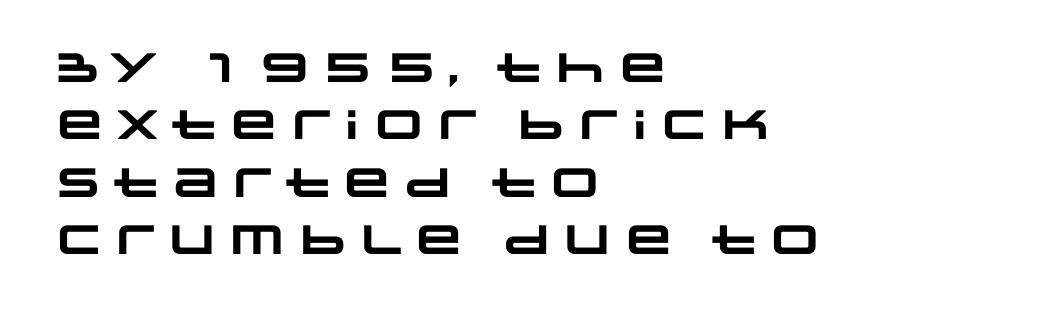
{"serif": "no", "bold": "yes", "weight": "heavy", "width": "wide", "stroke_contrast": "low", "x_height": "large", "monospaced": "no", "underline": "no", "align": "left", "line_spacing": "normal", "line_spacing_ratio": 1.4, "letter_spacing": "normal", "letter_spacing_em": 0.0, "glyph_px": 41}
